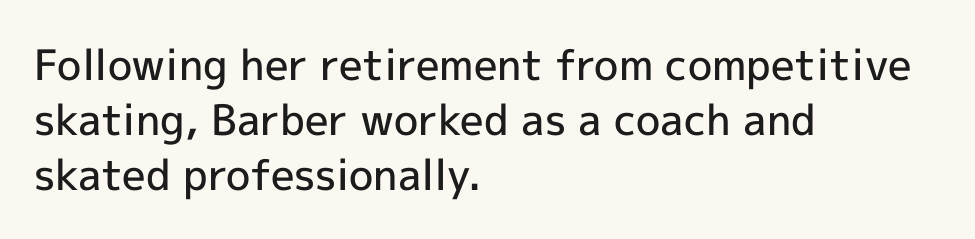
{"serif": "no", "italic": "no", "bold": "semi", "weight": "semibold", "width": "normal", "x_height": "medium", "monospaced": "no", "underline": "no", "align": "left", "line_spacing": "normal", "line_spacing_ratio": 1.31, "letter_spacing": "normal", "letter_spacing_em": 0.0, "glyph_px": 42}
